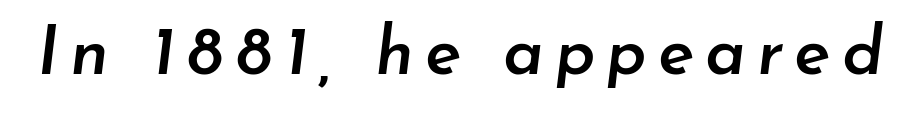
These lines were composed using italics. The passage shown is typed in a proportional face where columns would drift. Each row of text sits above clean, open space. A bit beefed up — I'd call it semibold rather than bold.
